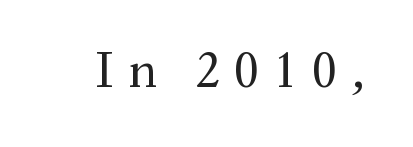
Q: Is the text bold? A: No.
Q: Is the text italic (slanted)? A: No, it is upright.
Q: Is the typeface a serif or a sans-serif typeface? A: Serif.
Q: Is the text underlined? A: No.
Q: Is the spacing between letters normal or unusually wide? A: Unusually wide.
Q: Width (condensed, normal, or wide)? A: Normal.
Q: Stroke contrast? A: Medium.
Q: x-height? A: Medium.
Q: Monospaced? A: No.
